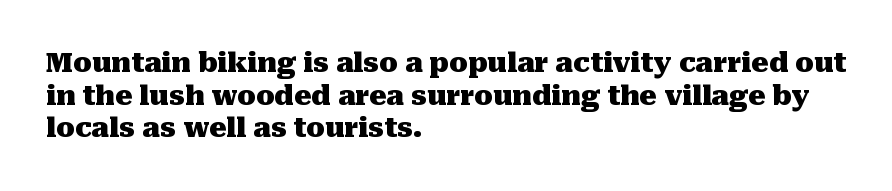
{"italic": "no", "bold": "yes", "underline": "no", "align": "left", "line_spacing_ratio": 1.21, "letter_spacing": "normal", "letter_spacing_em": 0.0, "glyph_px": 27}
